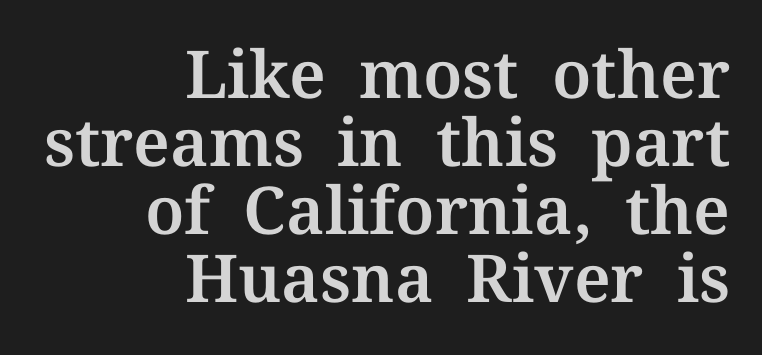
Q: Is the text italic (slanted)? A: No, it is upright.
Q: Is the typeface a serif or a sans-serif typeface? A: Serif.
Q: Is the text underlined? A: No.
Q: How is the paragraph aligned? A: Right-aligned.
Q: Is the spacing between letters normal or unusually wide? A: Normal.
Q: Is the spacing between lines tight, normal or loose? A: Tight.
Q: Width (condensed, normal, or wide)? A: Normal.
Q: Stroke contrast? A: Medium.
Q: x-height? A: Medium.
Q: Monospaced? A: No.
